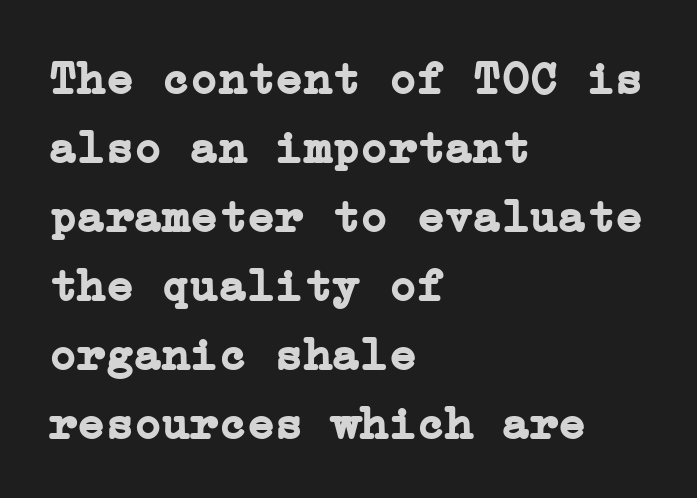
{"serif": "yes", "italic": "no", "bold": "yes", "weight": "semibold", "width": "normal", "stroke_contrast": "low", "x_height": "medium", "underline": "no", "align": "left", "line_spacing": "normal", "line_spacing_ratio": 1.47, "letter_spacing": "normal", "letter_spacing_em": 0.0, "glyph_px": 47}
